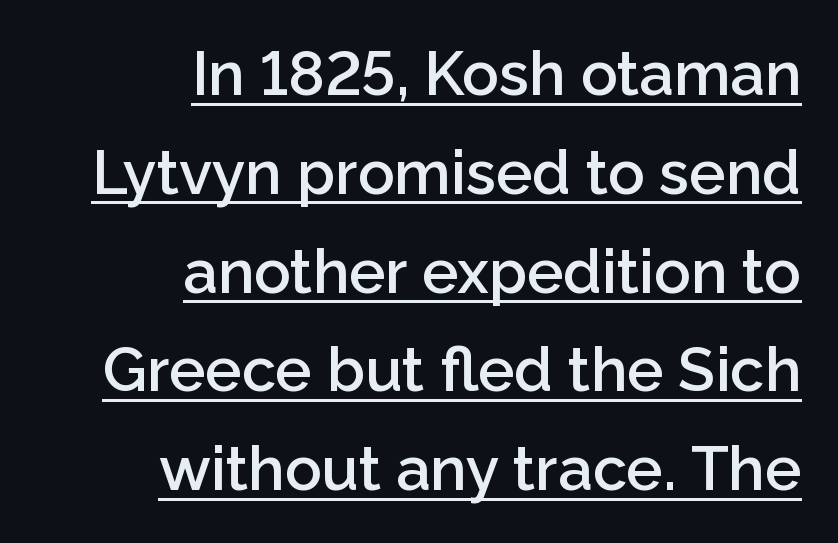
The image shows 61 px semibold sans-serif type, upright; set right-aligned, normal line spacing (1.62x), normal letter spacing, underlined; low stroke contrast and a medium x-height.
